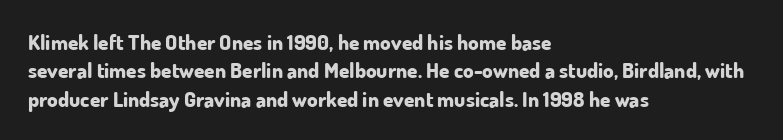
Q: Is the text bold? A: Yes.
Q: Is the text italic (slanted)? A: No, it is upright.
Q: Is the text underlined? A: No.
Q: How is the paragraph aligned? A: Left-aligned.
Q: Is the spacing between letters normal or unusually wide? A: Normal.
Q: Is the spacing between lines tight, normal or loose? A: Normal.
